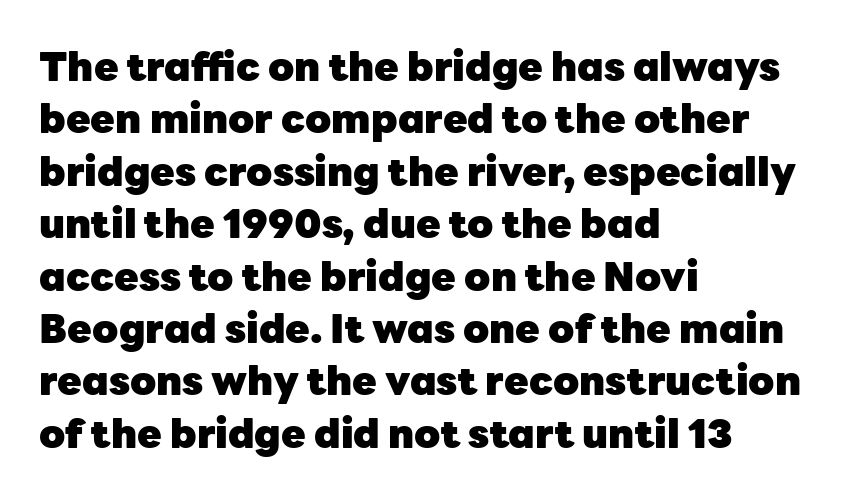
Q: Is the text bold? A: Yes.
Q: Is the text italic (slanted)? A: No, it is upright.
Q: Is the typeface a serif or a sans-serif typeface? A: Sans-serif.
Q: Is the text underlined? A: No.
Q: How is the paragraph aligned? A: Left-aligned.
Q: Is the spacing between letters normal or unusually wide? A: Normal.
Q: Is the spacing between lines tight, normal or loose? A: Normal.
Q: Width (condensed, normal, or wide)? A: Normal.
Q: Stroke contrast? A: Low.
Q: x-height? A: Medium.
Q: Monospaced? A: No.
